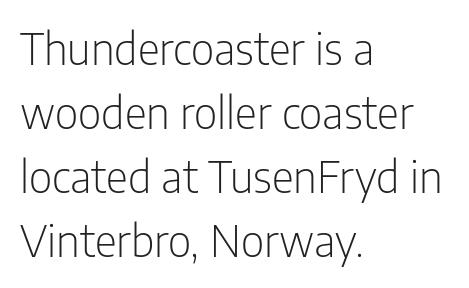
{"serif": "no", "italic": "no", "bold": "no", "weight": "light", "width": "condensed", "stroke_contrast": "low", "x_height": "medium", "monospaced": "no", "underline": "no", "align": "left", "line_spacing": "normal", "line_spacing_ratio": 1.49, "letter_spacing": "normal", "letter_spacing_em": 0.0, "glyph_px": 43}
